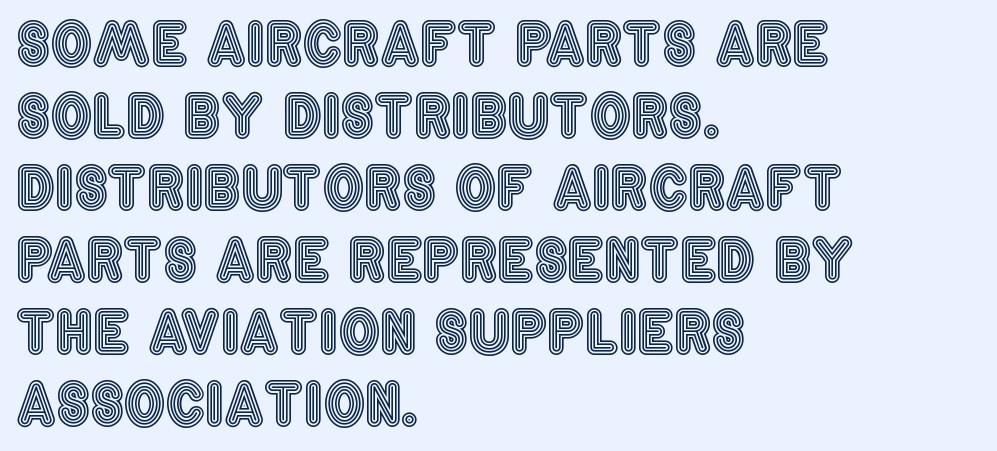
The image shows 58 px condensed type, upright; set left-aligned, line spacing 1.24x, normal letter spacing, not underlined; a large x-height.
